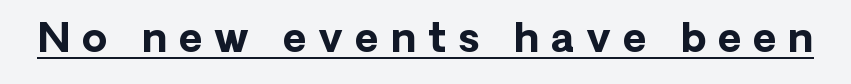
Looks like regular typesetting: each glyph gets only the width it needs. The characters display no serif detailing; their extremities are plain. How heavy is the stroke? Heavy — this is a bold. A roman cut, with each character standing at attention.
